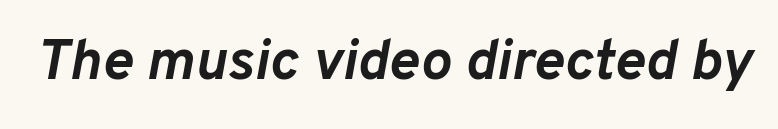
Q: Is the text bold? A: Yes.
Q: Is the text italic (slanted)? A: Yes, it leans right by about 10 degrees.
Q: Is the text underlined? A: No.
Q: Is the spacing between letters normal or unusually wide? A: Normal.
Q: Width (condensed, normal, or wide)? A: Normal.
Q: Stroke contrast? A: Low.
Q: x-height? A: Medium.
Q: Monospaced? A: No.
